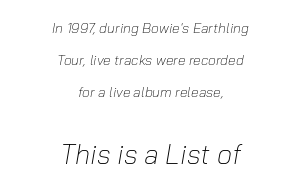
Q: Is the text bold? A: No.
Q: Is the text italic (slanted)? A: Yes, it leans right by about 10 degrees.
Q: Is the text underlined? A: No.
Q: How is the paragraph aligned? A: Centered.
Q: Is the spacing between letters normal or unusually wide? A: Normal.
Q: Is the spacing between lines tight, normal or loose? A: Loose.
Q: Which block of text is set in a larger size, the first (top) or the second (bottom)? A: The second (bottom) one.
